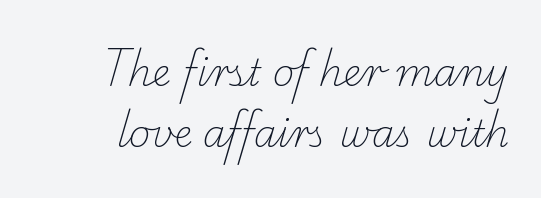
Examine the stroke ends and you'll spot serifs. No word sits above an underline. Stroke thickness stays within the range of a standard reading face or lighter. Note the varied advance widths — an 'i' is clearly narrower than an 'm'. In terms of leading, this rendering sits right in the middle.
